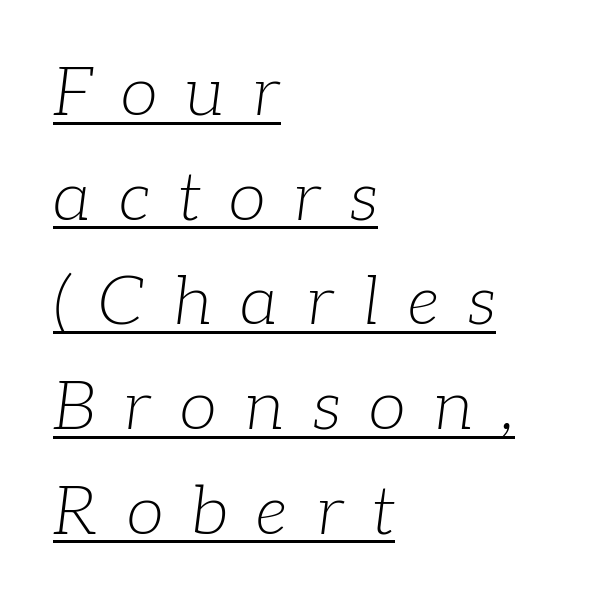
Q: Is the text bold? A: No.
Q: Is the text italic (slanted)? A: Yes, it leans right by about 7 degrees.
Q: Is the typeface a serif or a sans-serif typeface? A: Serif.
Q: Is the text underlined? A: Yes.
Q: How is the paragraph aligned? A: Left-aligned.
Q: Is the spacing between letters normal or unusually wide? A: Unusually wide.
Q: Is the spacing between lines tight, normal or loose? A: Normal.
Q: Width (condensed, normal, or wide)? A: Normal.
Q: Stroke contrast? A: Low.
Q: x-height? A: Medium.
Q: Monospaced? A: No.
